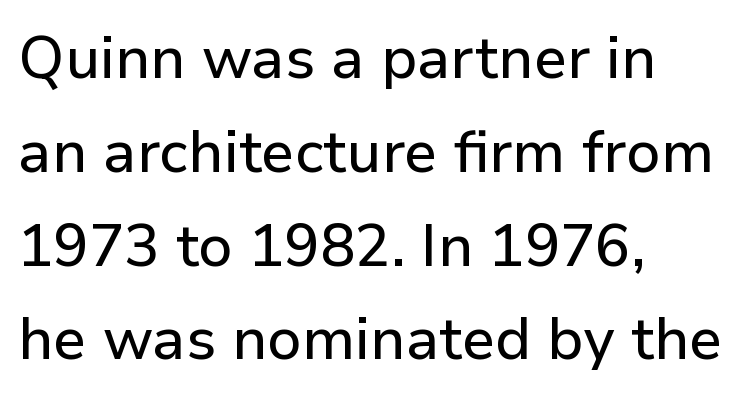
The lines sit at an ordinary, default distance from one another. Tracking here is standard; glyphs follow each other at the usual distance. Where is the straight margin? On the left. This sample has the flowing, uneven cadence of proportional lettering. The text was rendered using a sans face with plain stroke endings.
